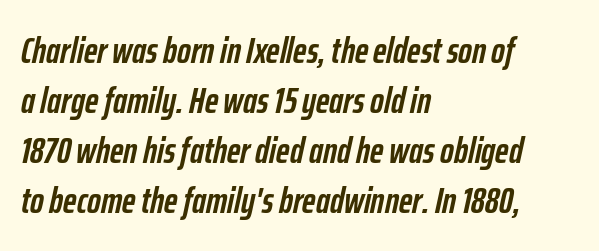
The image shows 37 px semibold, condensed type, italic (leaning right); set left-aligned, normal line spacing (1.35x), normal letter spacing, not underlined; low stroke contrast and a medium x-height.
